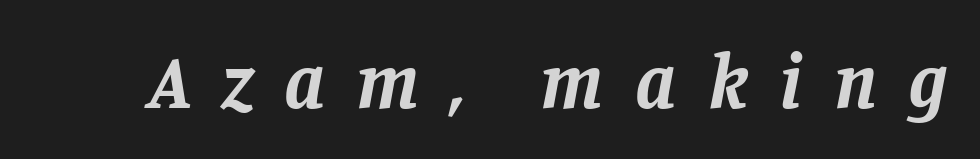
Q: Is the text bold? A: Yes.
Q: Is the text italic (slanted)? A: Yes, it leans right by about 11 degrees.
Q: Is the typeface a serif or a sans-serif typeface? A: Serif.
Q: Is the text underlined? A: No.
Q: Is the spacing between letters normal or unusually wide? A: Unusually wide.
Q: Width (condensed, normal, or wide)? A: Normal.
Q: Stroke contrast? A: Low.
Q: x-height? A: Large.
Q: Monospaced? A: No.
